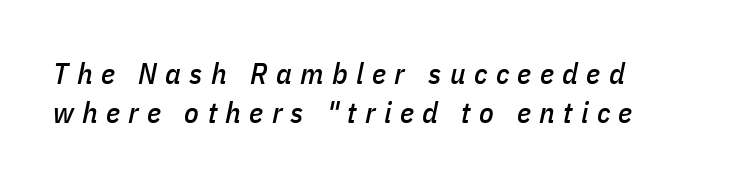
Interline gaps are of average width in this sample. Clear beneath every line of the passage. Line beginnings align vertically; line endings do not. What stands out about the letter spacing? Its width — letters are far apart. An italicized treatment has been applied to the whole sample.
